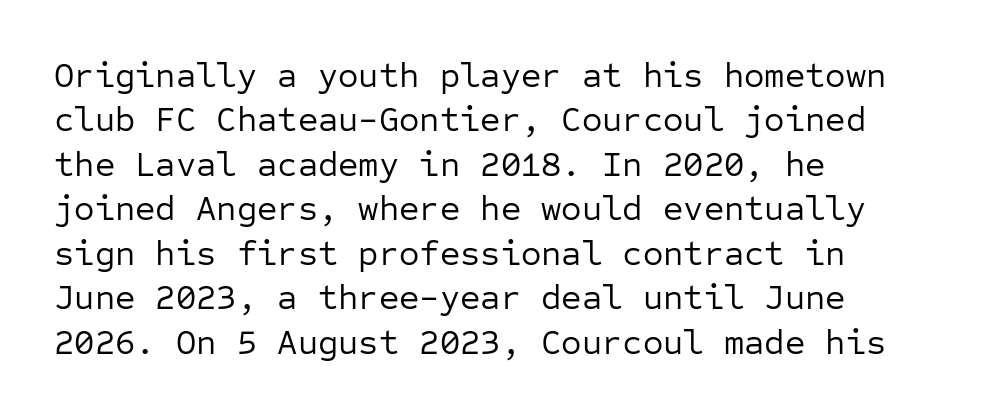
The image shows 35 px regular-weight sans-serif type, upright, monospaced; set left-aligned, normal line spacing (1.27x), normal letter spacing, not underlined; low stroke contrast and a medium x-height.
